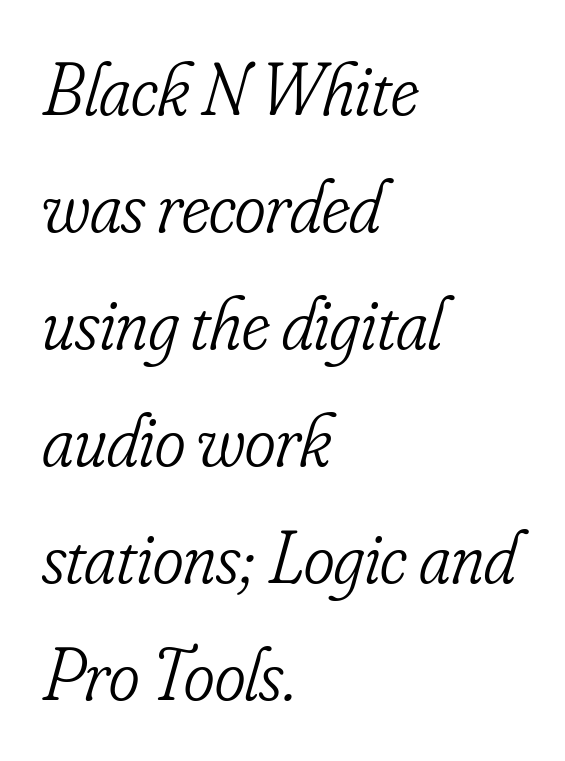
A classic flush-left, rag-right setting is used for this passage. Only glyphs here, with clear space below each row. One glance says typical: line gaps are just what's usual. The passage shown has conventional tracking throughout. The strokes carry an ordinary text weight at most.
